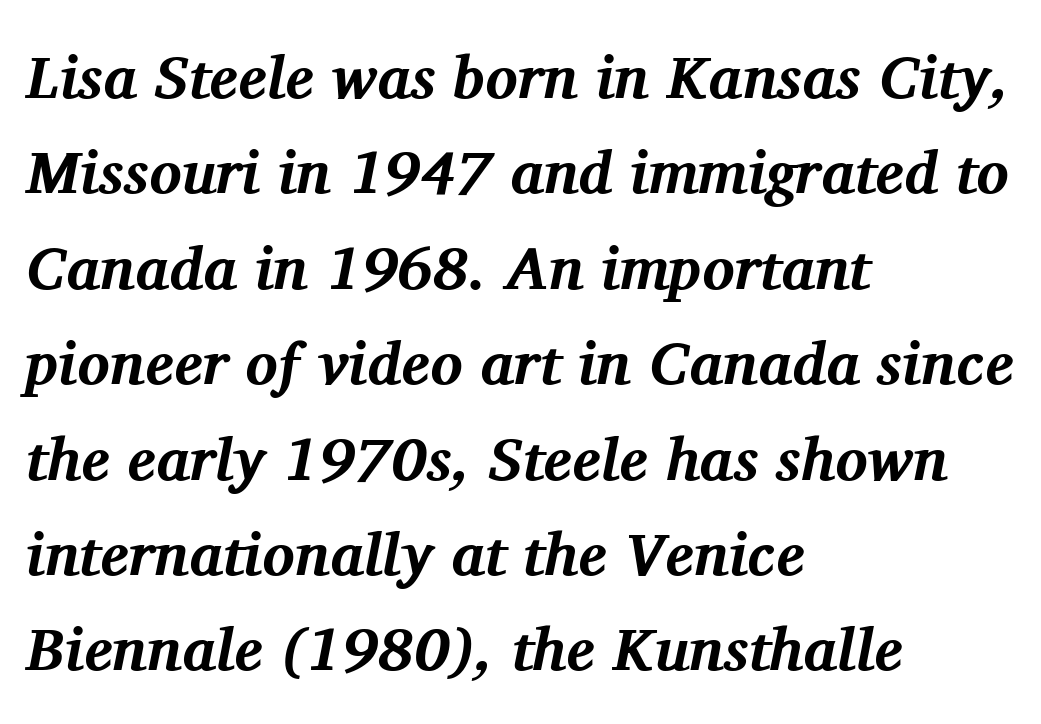
Is the block centered? No — it sits flush against the left margin. The rendering uses natural spacing where letterforms have individual widths. The vertical gap from one line to the next is medium. Regarding serifs, this sample has them.
